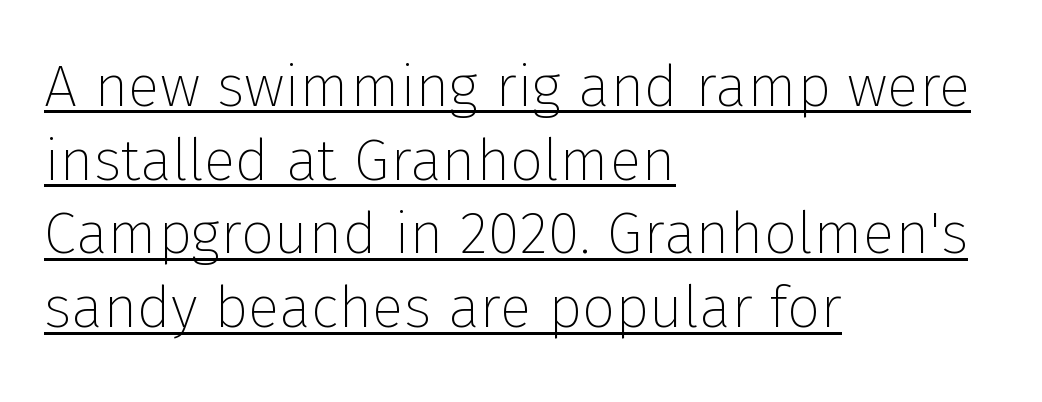
{"serif": "no", "italic": "no", "bold": "no", "weight": "thin", "width": "normal", "stroke_contrast": "low", "x_height": "medium", "monospaced": "no", "underline": "yes", "align": "left", "line_spacing": "normal", "line_spacing_ratio": 1.25, "letter_spacing": "normal", "letter_spacing_em": 0.0, "glyph_px": 59}
